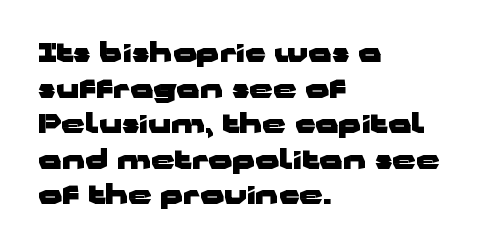
Q: Is the text bold? A: Yes.
Q: Is the text italic (slanted)? A: No, it is upright.
Q: Is the text underlined? A: No.
Q: How is the paragraph aligned? A: Left-aligned.
Q: Is the spacing between letters normal or unusually wide? A: Normal.
Q: Is the spacing between lines tight, normal or loose? A: Normal.
